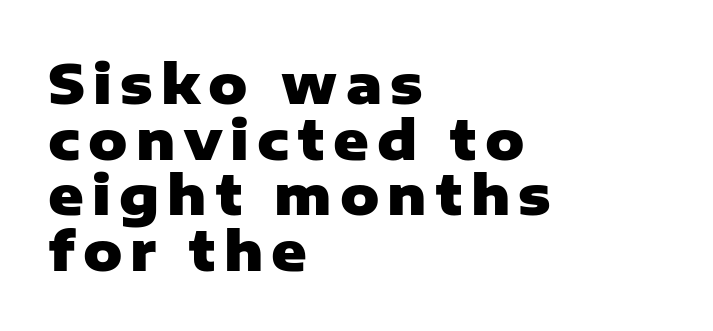
{"serif": "no", "italic": "no", "bold": "yes", "weight": "heavy", "width": "normal", "stroke_contrast": "low", "x_height": "medium", "monospaced": "no", "underline": "no", "align": "left", "line_spacing": "tight", "line_spacing_ratio": 1.03, "glyph_px": 54}
